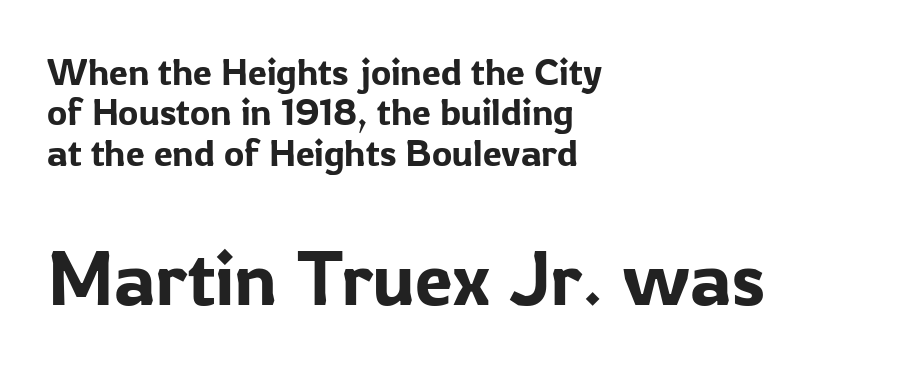
{"serif": "no", "italic": "no", "width": "normal", "stroke_contrast": "low", "x_height": "medium", "monospaced": "no", "underline": "no", "align": "left", "line_spacing": "tight", "line_spacing_ratio": 1.06, "letter_spacing": "normal", "letter_spacing_em": 0.0, "larger_block": "second", "size_ratio": 2.0, "glyph_px": 76}
